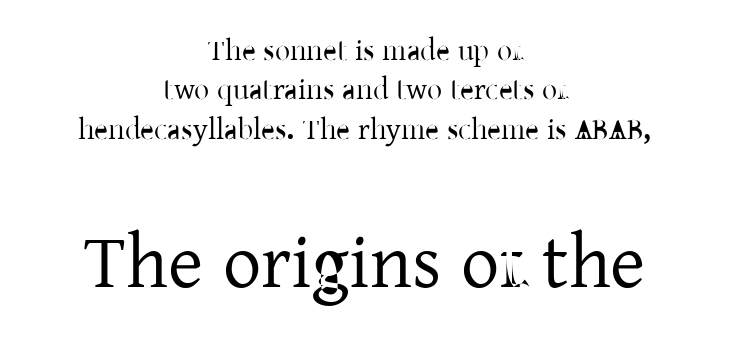
You could not count columns in this text — the font is proportionally spaced. If you measured baseline to baseline, you'd find a middling distance. Rule under the text: the space is simply empty. The typography opts for an upright posture over an oblique one.
